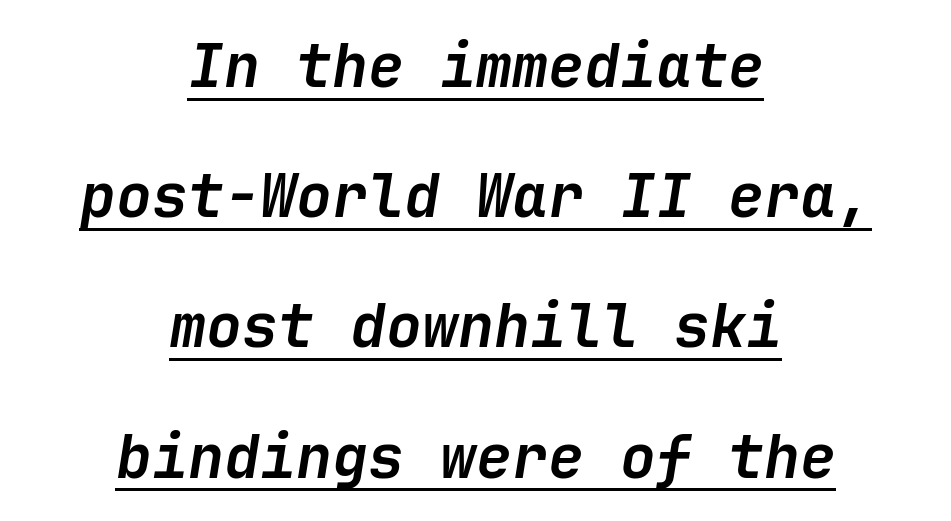
The image shows 60 px semibold type, italic (leaning right); set centered, loose line spacing (2.17x), normal letter spacing, underlined; low stroke contrast and a medium x-height.
